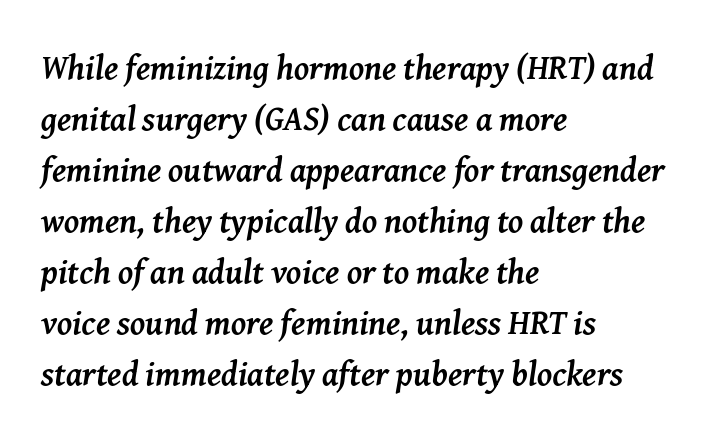
Q: Is the text bold? A: Yes.
Q: Is the text italic (slanted)? A: Yes, it leans right by about 8 degrees.
Q: Is the typeface a serif or a sans-serif typeface? A: Serif.
Q: Is the text underlined? A: No.
Q: How is the paragraph aligned? A: Left-aligned.
Q: Is the spacing between letters normal or unusually wide? A: Normal.
Q: Is the spacing between lines tight, normal or loose? A: Normal.
Q: Width (condensed, normal, or wide)? A: Normal.
Q: Stroke contrast? A: Medium.
Q: x-height? A: Medium.
Q: Monospaced? A: No.
